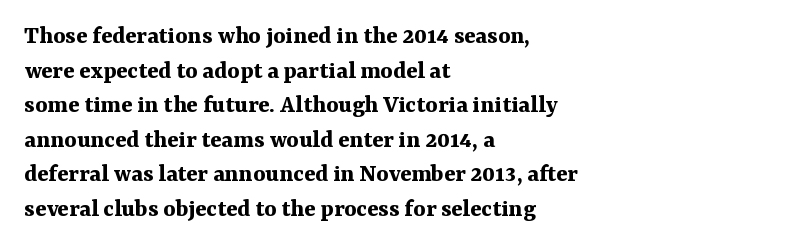
{"italic": "no", "bold": "yes", "underline": "no", "align": "left", "line_spacing": "normal", "line_spacing_ratio": 1.33, "letter_spacing": "normal", "letter_spacing_em": 0.0, "glyph_px": 26}
